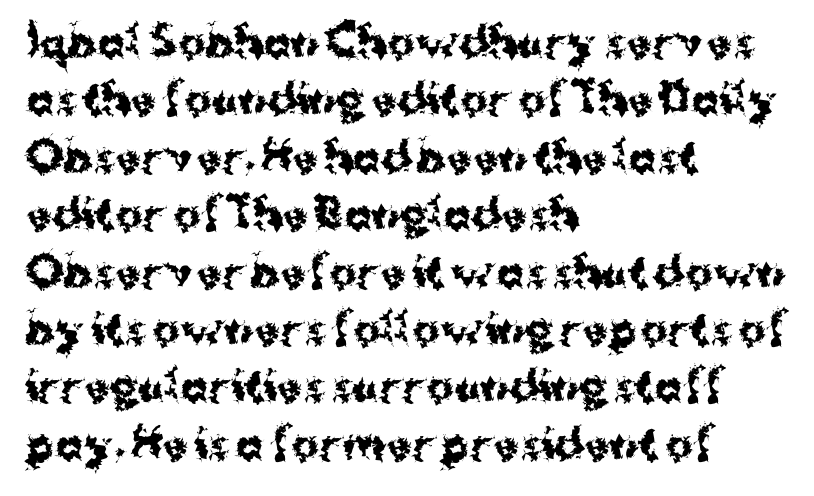
{"serif": "no", "italic": "no", "bold": "yes", "weight": "bold", "width": "normal", "stroke_contrast": "medium", "x_height": "medium", "monospaced": "no", "underline": "no", "align": "left", "line_spacing": "normal", "line_spacing_ratio": 1.4, "letter_spacing": "normal", "letter_spacing_em": 0.0, "glyph_px": 41}
